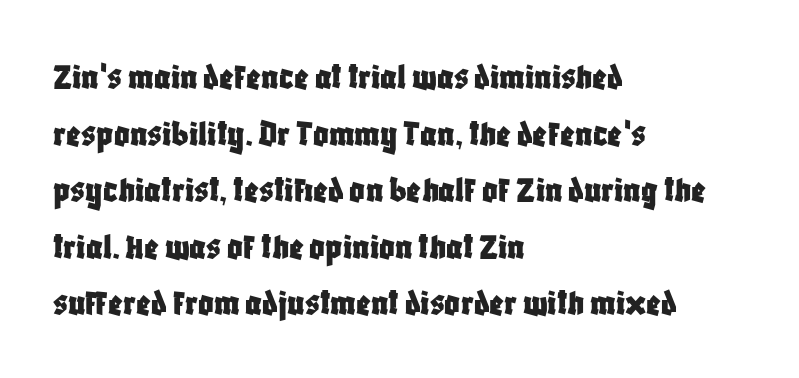
I'd call this a sans setting — the letters go barefoot. Descenders hang freely into open space. Normally led — the rows are evenly, conventionally spaced. Character widths vary here, with narrow letters taking less room than wide ones. The type is set solid horizontally, with unmodified tracking. The letters stand straight up with perfectly vertical stems.
